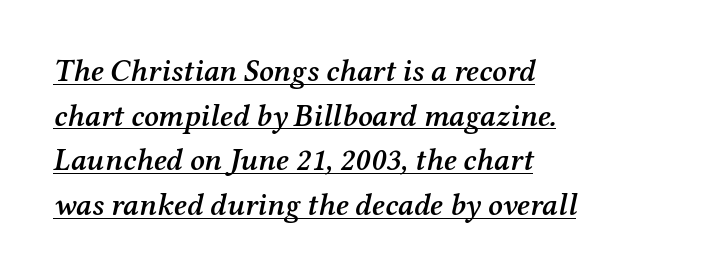
I'd describe the lettering as semibold — firm but not a full bold. Rows of type keep a routine distance in the vertical direction. Looks like regular typesetting: each glyph gets only the width it needs. This rendering features underlined lettering. The paragraph has a hard left edge and a soft right edge. The glyphs in this specimen are seriffed.
